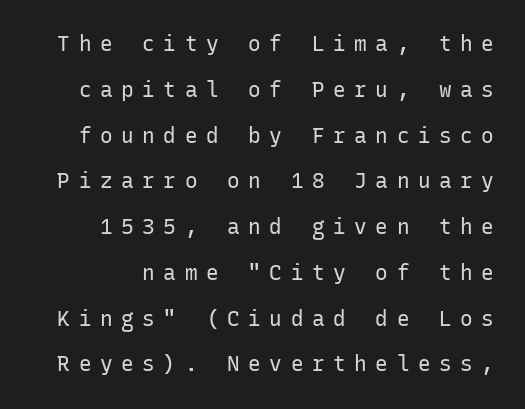
Each new line begins a long way beneath the previous one. The typeface has the unassuming heft of standard copy or less. Is the letter spacing exaggerated? Yes — the characters are pushed far apart. The space beneath each line is pristine and unruled. This sample uses an upright cut, with every glyph sitting square on the baseline.
